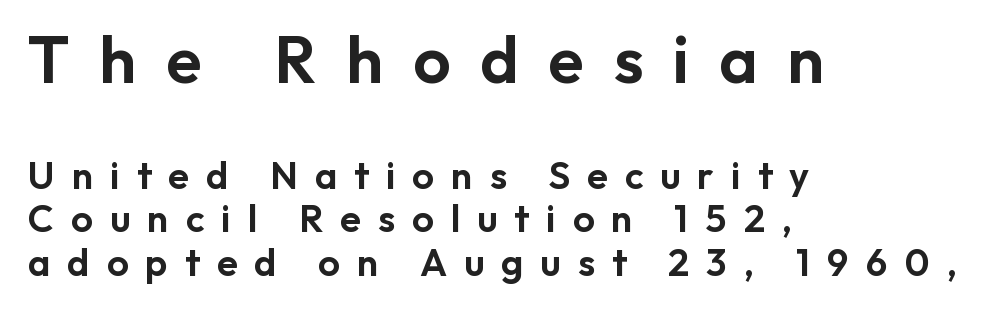
The image shows 66 px sans-serif type, upright; set left-aligned, tight line spacing (1.15x), unusually wide letter spacing (+0.45 em), not underlined; the first (top) block is 1.74x larger; low stroke contrast and a medium x-height.
